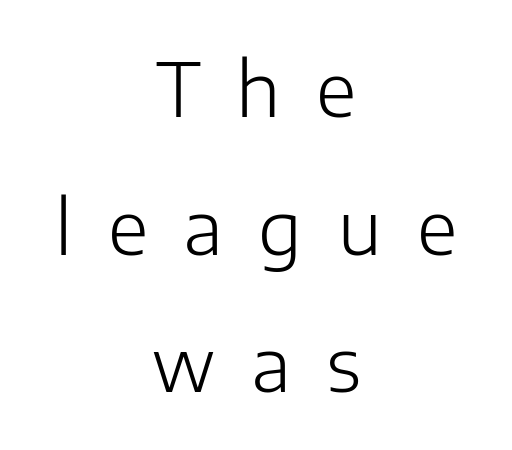
{"serif": "no", "italic": "no", "bold": "no", "weight": "light", "width": "normal", "stroke_contrast": "low", "x_height": "medium", "monospaced": "no", "underline": "no", "align": "center", "line_spacing_ratio": 1.86, "letter_spacing": "wide", "letter_spacing_em": 0.48, "glyph_px": 74}
